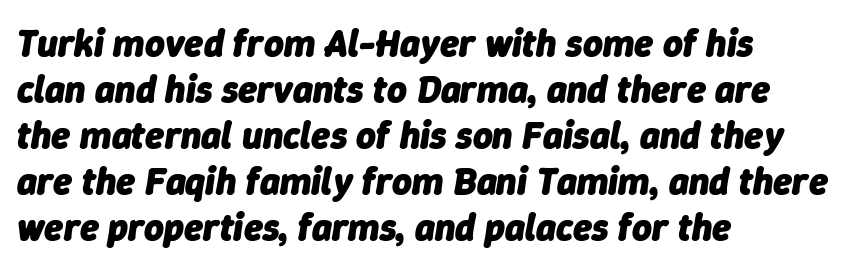
{"italic": "yes", "lean": "right", "slant_degrees": 9, "bold": "yes", "weight": "heavy", "width": "normal", "stroke_contrast": "low", "x_height": "medium", "monospaced": "no", "underline": "no", "align": "left", "line_spacing_ratio": 1.21, "letter_spacing": "normal", "letter_spacing_em": 0.0, "glyph_px": 38}
